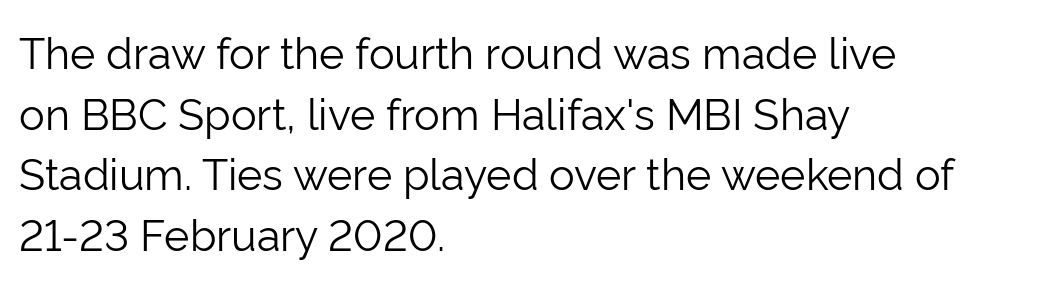
The image shows 43 px light sans-serif type, upright; set left-aligned, normal line spacing (1.41x), normal letter spacing, not underlined; low stroke contrast and a medium x-height.
